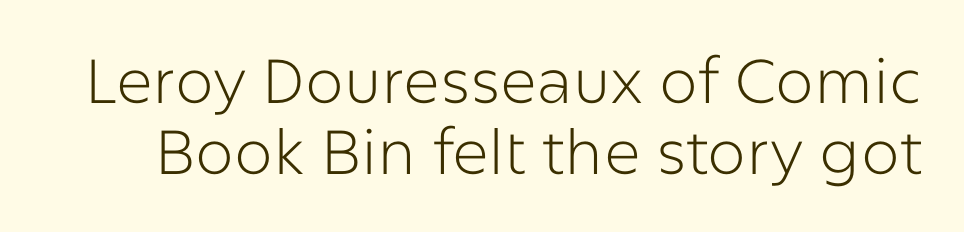
{"serif": "no", "italic": "no", "bold": "no", "weight": "light", "width": "normal", "stroke_contrast": "low", "x_height": "medium", "monospaced": "no", "underline": "no", "line_spacing": "tight", "line_spacing_ratio": 1.14, "letter_spacing": "normal", "letter_spacing_em": 0.0, "glyph_px": 62}
